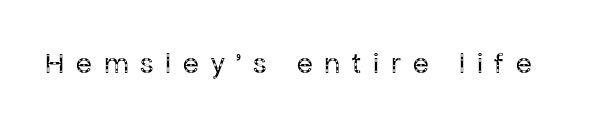
Note the varied advance widths — an 'i' is clearly narrower than an 'm'. Do the letters lean? They stand straight. The face used here is a sans, in the tradition of grotesques and geometrics. The cut favours lightness, reaching ordinary text weight at its darkest. Any mark beneath the type? The region is blank. The letters are spread apart with noticeably loose tracking.
